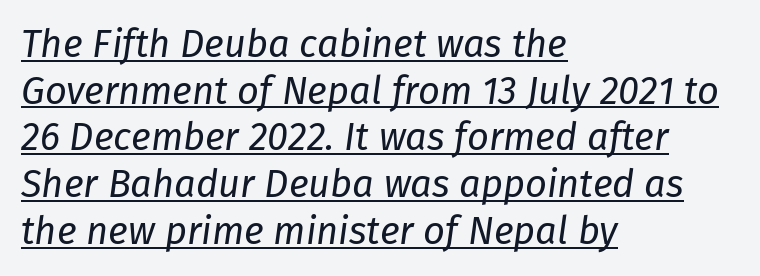
{"italic": "yes", "lean": "right", "slant_degrees": 8, "bold": "no", "weight": "regular", "width": "normal", "stroke_contrast": "low", "x_height": "medium", "monospaced": "no", "underline": "yes", "align": "left", "line_spacing_ratio": 1.23, "letter_spacing": "normal", "letter_spacing_em": 0.0, "glyph_px": 38}
